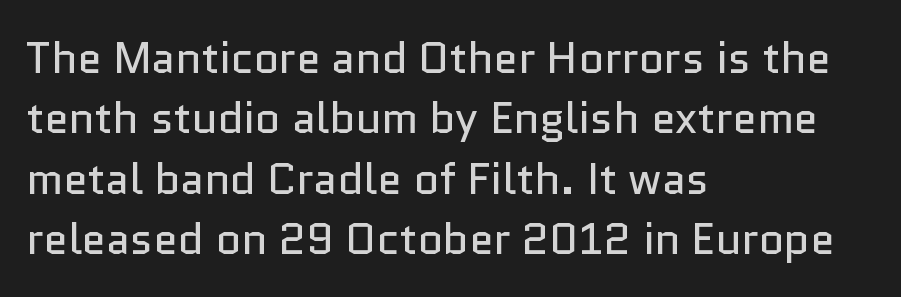
{"serif": "no", "italic": "no", "bold": "no", "weight": "regular", "width": "normal", "stroke_contrast": "low", "x_height": "medium", "monospaced": "no", "underline": "no", "align": "left", "line_spacing": "normal", "line_spacing_ratio": 1.37, "letter_spacing": "normal", "letter_spacing_em": 0.0, "glyph_px": 44}
